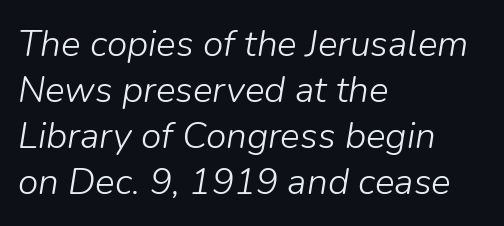
{"italic": "yes", "lean": "right", "slant_degrees": 9, "bold": "no", "weight": "light", "width": "normal", "stroke_contrast": "low", "x_height": "medium", "monospaced": "no", "underline": "no", "align": "left", "line_spacing_ratio": 1.24, "letter_spacing": "normal", "letter_spacing_em": 0.0, "glyph_px": 37}
